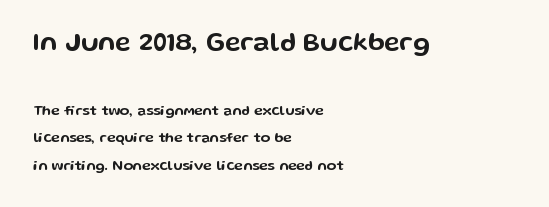
Line starts are locked; line ends wander. Look at the tracking — it's just the regular setting, nothing added. Whoever set this made the first block the dominant, larger element. In terms of posture, this sample is upright. Anything drawn beneath the words? Only blank space.
